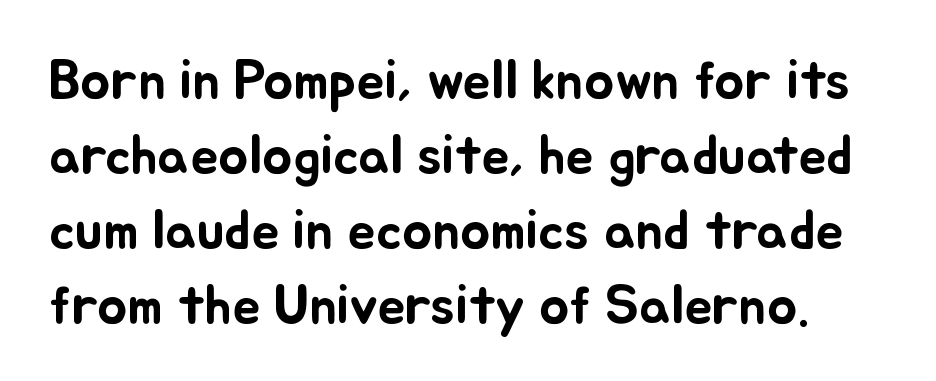
The image shows 56 px text type, upright; set normal line spacing (1.34x), normal letter spacing, not underlined; low stroke contrast and a small x-height.
